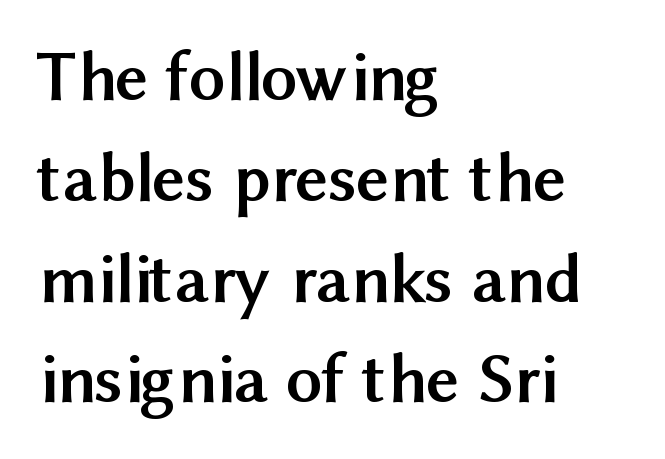
The image shows 72 px semibold sans-serif type, upright; set left-aligned, normal line spacing (1.4x), normal letter spacing, not underlined; medium stroke contrast and a medium x-height.
